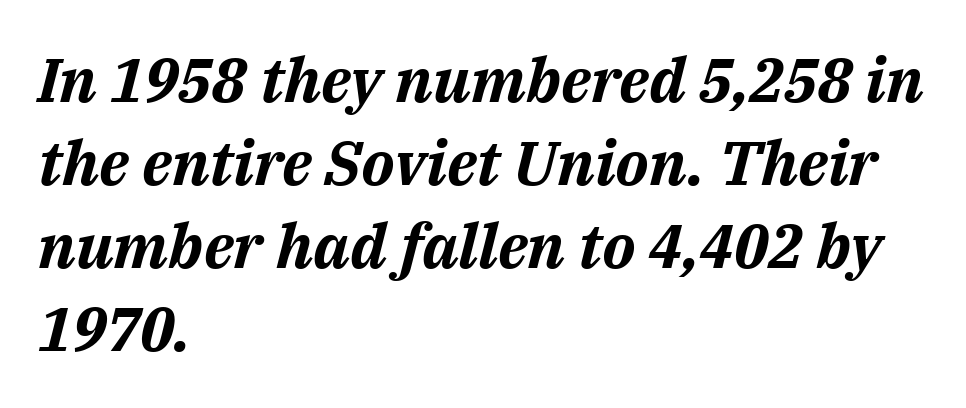
{"italic": "yes", "lean": "right", "slant_degrees": 14, "bold": "yes", "weight": "bold", "width": "normal", "stroke_contrast": "medium", "x_height": "medium", "monospaced": "no", "underline": "no", "align": "left", "line_spacing": "normal", "line_spacing_ratio": 1.34, "letter_spacing": "normal", "letter_spacing_em": 0.0, "glyph_px": 62}
